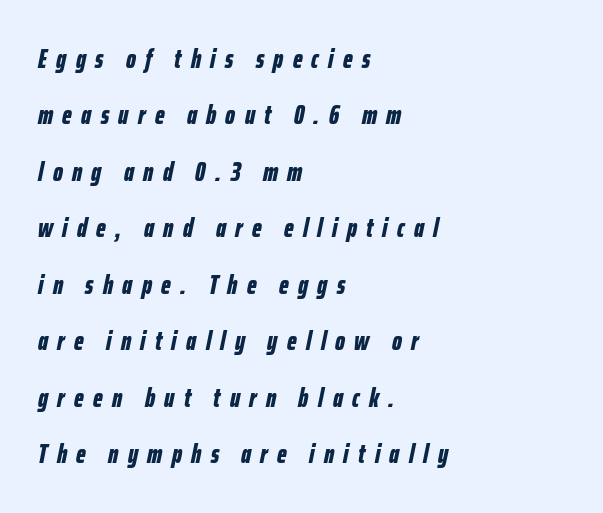
{"italic": "yes", "lean": "right", "slant_degrees": 12, "bold": "yes", "underline": "no", "align": "left", "line_spacing": "loose", "line_spacing_ratio": 2.17, "letter_spacing": "wide", "letter_spacing_em": 0.36, "glyph_px": 26}
